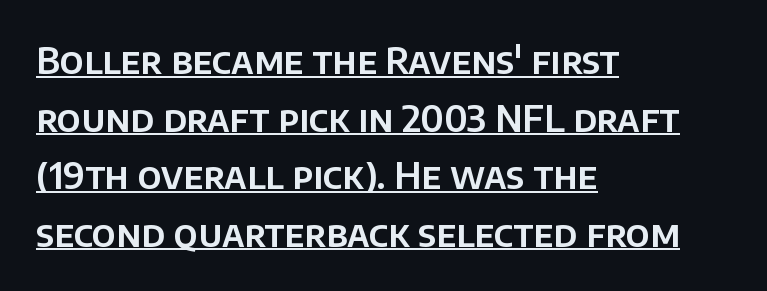
{"serif": "no", "italic": "no", "width": "normal", "stroke_contrast": "low", "x_height": "large", "monospaced": "no", "underline": "yes", "align": "left", "line_spacing": "normal", "line_spacing_ratio": 1.6, "letter_spacing": "normal", "letter_spacing_em": 0.0, "glyph_px": 36}
